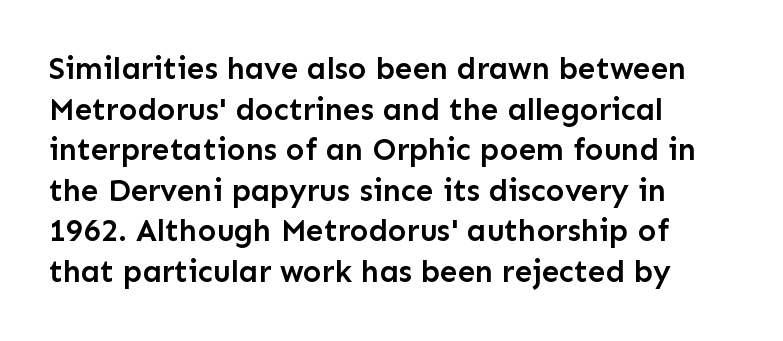
The lines are quadded left. If you measured baseline to baseline, you'd find a middling distance. Posture: straight, roman, zero tilt. Unlike a traditional serif, this face leaves its strokes unadorned.
